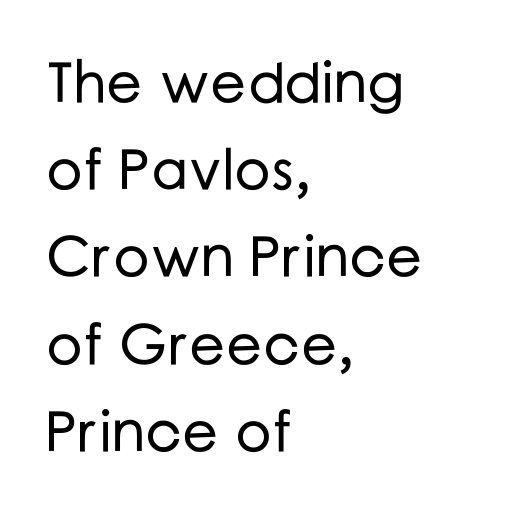
The font family rendered here belongs to the sans-serif group. Short note: letters normally spaced. The zone under the glyphs is completely vacant. Vertical spacing — default. The typesetter chose a ragged-right arrangement here.
